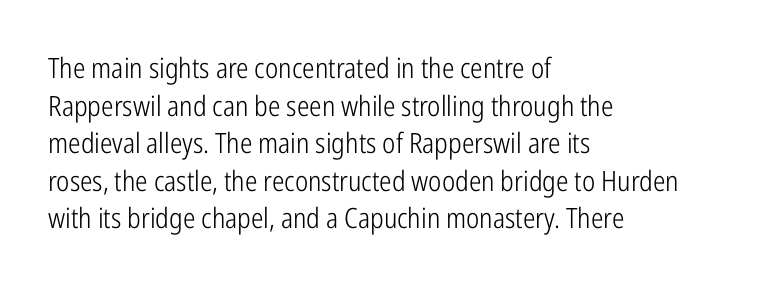
A sans-serif font was chosen for this passage. Unbolded letterforms with no extra heft. Each new line begins a customary step beneath the previous one. This sample uses plain, unmodified letter spacing.
